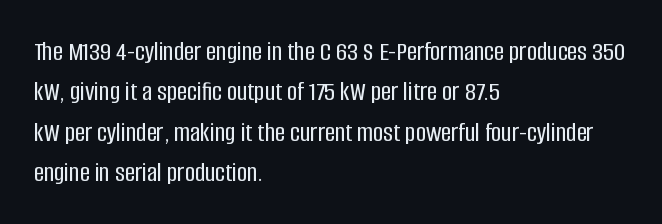
When letters stand straight like this, we call the style roman or upright. Successive baselines arrive at the customary interval. A bare baseline throughout the passage. The passage shown has conventional tracking throughout. Looks like regular typesetting: each glyph gets only the width it needs. The rendering anchors every line to the left-hand side.
